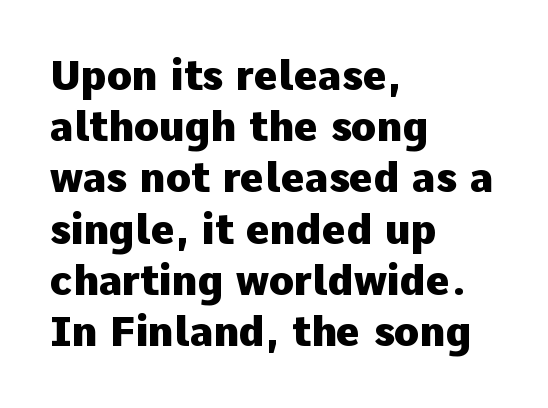
The image shows 41 px heavy sans-serif type, upright; set left-aligned, normal line spacing (1.25x), normal letter spacing, not underlined; low stroke contrast and a medium x-height.
